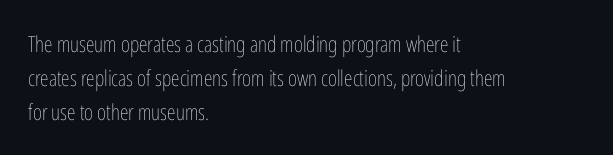
Q: Is the text bold? A: No.
Q: Is the text italic (slanted)? A: No, it is upright.
Q: Is the text underlined? A: No.
Q: How is the paragraph aligned? A: Left-aligned.
Q: Is the spacing between letters normal or unusually wide? A: Normal.
Q: Is the spacing between lines tight, normal or loose? A: Normal.
